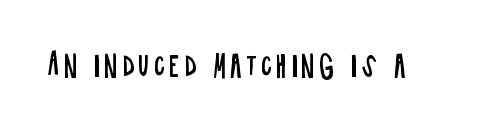
{"serif": "no", "italic": "no", "bold": "no", "weight": "regular", "width": "condensed", "stroke_contrast": "low", "x_height": "large", "monospaced": "no", "underline": "no", "glyph_px": 28}
